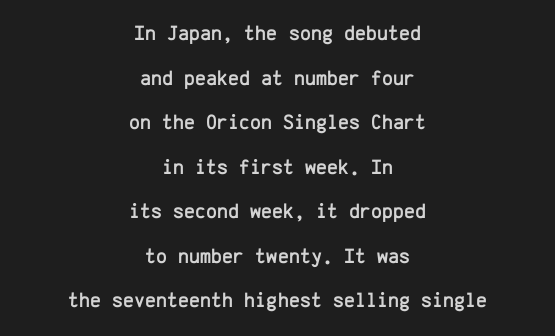
{"italic": "no", "underline": "no", "align": "center", "line_spacing": "loose", "line_spacing_ratio": 2.12, "letter_spacing": "normal", "letter_spacing_em": 0.0, "glyph_px": 21}
